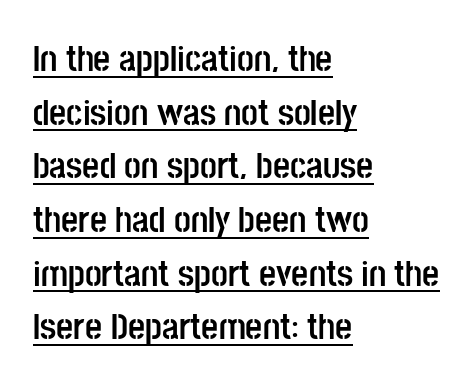
{"serif": "no", "italic": "no", "bold": "yes", "weight": "semibold", "width": "condensed", "stroke_contrast": "low", "x_height": "large", "monospaced": "no", "underline": "yes", "align": "left", "line_spacing": "normal", "line_spacing_ratio": 1.45, "letter_spacing": "normal", "letter_spacing_em": 0.0, "glyph_px": 37}
